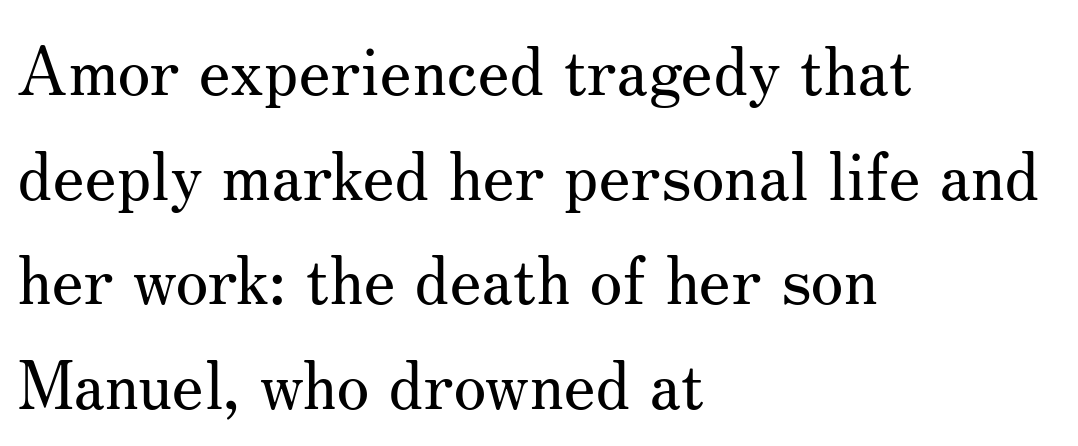
The rendering keeps characters at their native spacing. A typesetter would label this face a serif. Style check: upright. Each line starts at the same left margin while the right side varies. This sample has the flowing, uneven cadence of proportional lettering. Check under the words: just untouched page.
